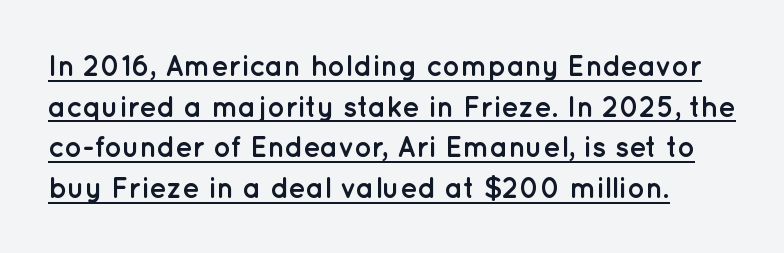
Q: Is the text bold? A: Yes.
Q: Is the text italic (slanted)? A: No, it is upright.
Q: Is the typeface a serif or a sans-serif typeface? A: Sans-serif.
Q: Is the text underlined? A: Yes.
Q: Is the spacing between letters normal or unusually wide? A: Normal.
Q: Is the spacing between lines tight, normal or loose? A: Normal.
Q: Width (condensed, normal, or wide)? A: Normal.
Q: Stroke contrast? A: Low.
Q: x-height? A: Medium.
Q: Monospaced? A: No.
